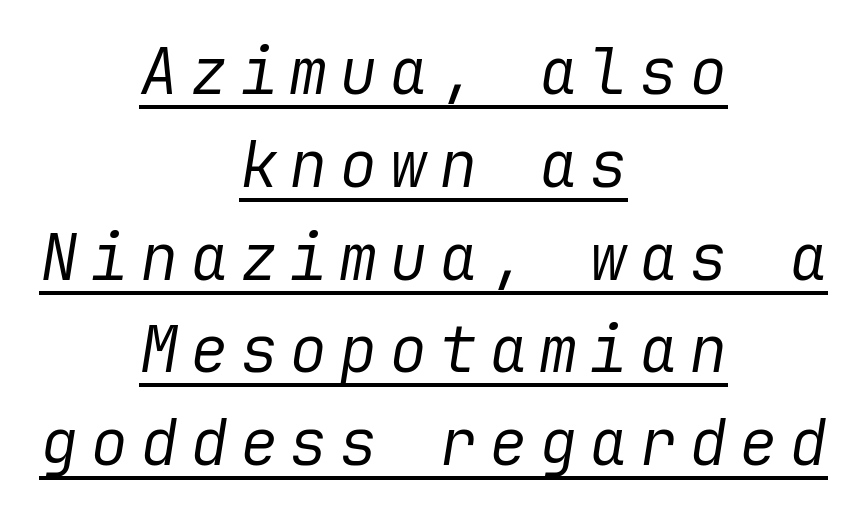
Reading down the column, the eye jumps a familiar distance to each next line. Descenders here cross a horizontal rule under the line. Stroke thickness stays within the range of a standard reading face or lighter. Compared with ordinary roman type, these characters are visibly tilted.
